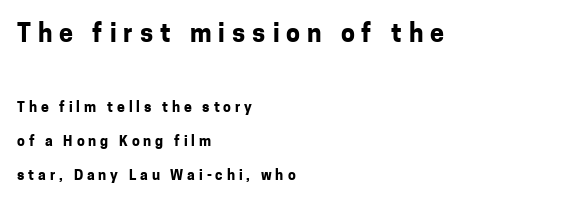
The image shows 25 px bold type, upright; set left-aligned, loose line spacing (2.43x), unusually wide letter spacing (+0.28 em), not underlined; the first (top) block is 1.79x larger.
